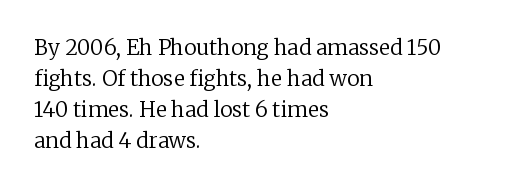
Q: Is the text bold? A: No.
Q: Is the text italic (slanted)? A: No, it is upright.
Q: Is the text underlined? A: No.
Q: How is the paragraph aligned? A: Left-aligned.
Q: Is the spacing between letters normal or unusually wide? A: Normal.
Q: Is the spacing between lines tight, normal or loose? A: Normal.
